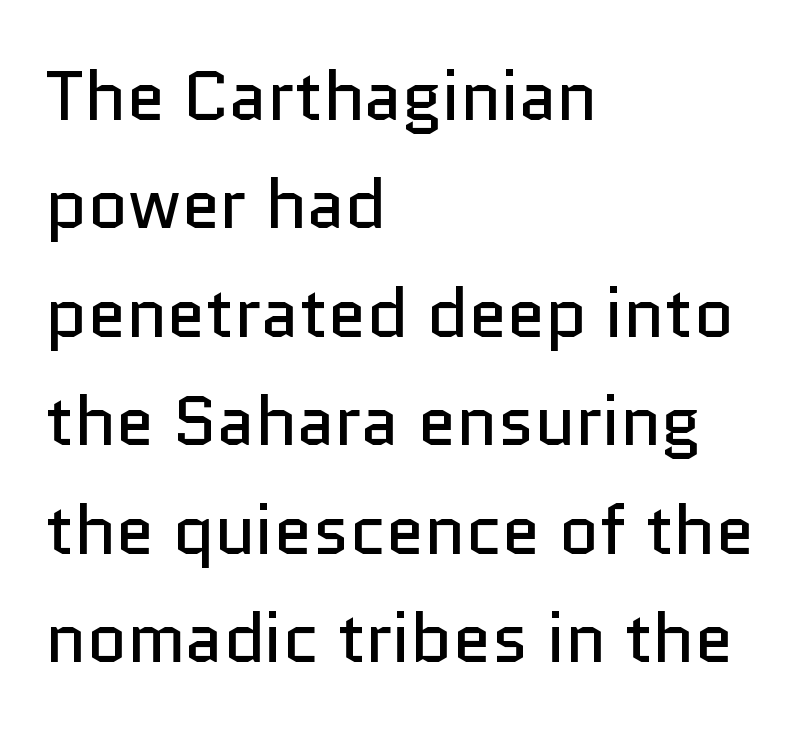
{"serif": "no", "italic": "no", "bold": "no", "weight": "regular", "width": "normal", "stroke_contrast": "low", "x_height": "medium", "monospaced": "no", "underline": "no", "align": "left", "line_spacing": "normal", "line_spacing_ratio": 1.55, "letter_spacing": "normal", "letter_spacing_em": 0.0, "glyph_px": 70}
